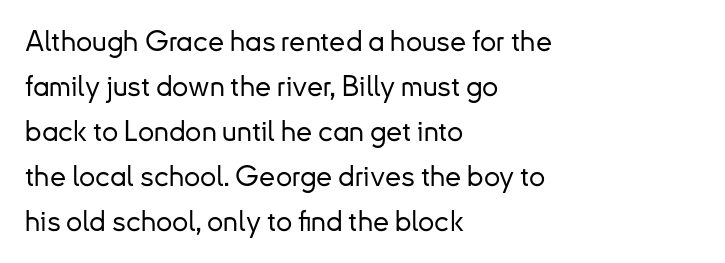
{"serif": "no", "italic": "no", "width": "normal", "stroke_contrast": "low", "x_height": "small", "monospaced": "no", "underline": "no", "align": "left", "line_spacing": "normal", "line_spacing_ratio": 1.55, "letter_spacing": "normal", "letter_spacing_em": 0.0, "glyph_px": 29}
